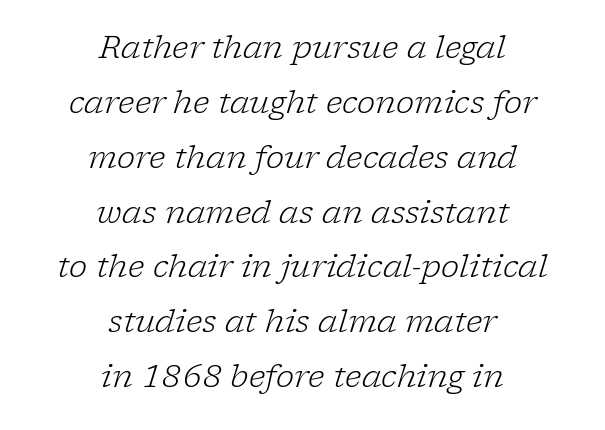
{"serif": "yes", "italic": "yes", "lean": "right", "slant_degrees": 17, "bold": "no", "weight": "light", "width": "normal", "stroke_contrast": "low", "x_height": "medium", "monospaced": "no", "underline": "no", "align": "center", "line_spacing_ratio": 1.77, "letter_spacing": "normal", "letter_spacing_em": 0.0, "glyph_px": 31}
